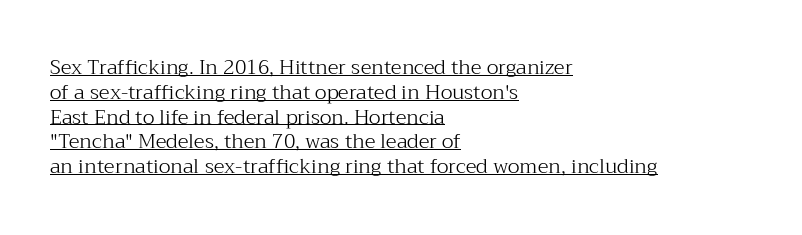
Summary of weight: not heavy and not bold. The specimen reads as upright at a glance. Somebody hit Ctrl+U on this one — the words are underlined. Compared with typical body copy, the letter spacing here is the same. Typeset ragged right — the left edge is the straight one.
